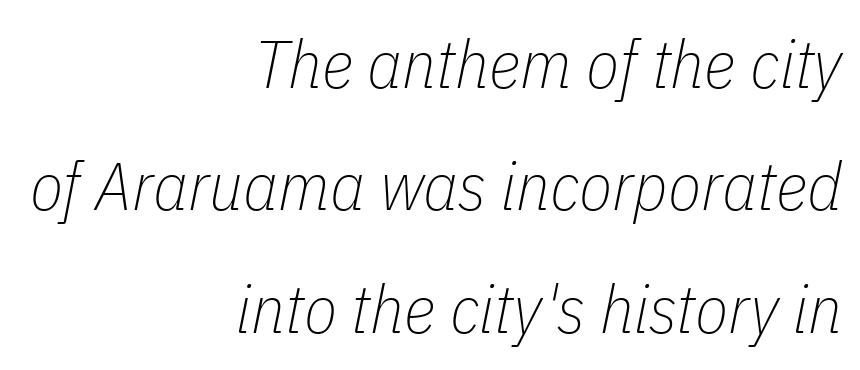
{"italic": "yes", "lean": "right", "slant_degrees": 11, "bold": "no", "weight": "thin", "width": "condensed", "stroke_contrast": "low", "x_height": "medium", "monospaced": "no", "underline": "no", "align": "right", "line_spacing_ratio": 1.8, "letter_spacing": "normal", "letter_spacing_em": 0.0, "glyph_px": 68}
